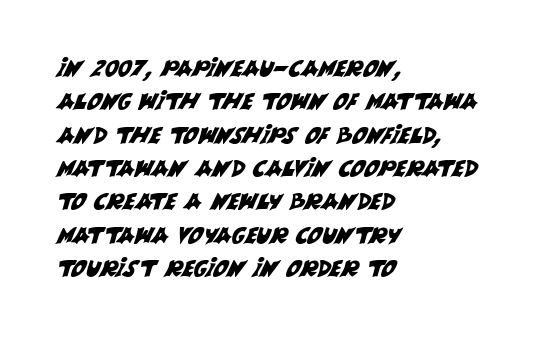
Q: Is the text underlined? A: No.
Q: How is the paragraph aligned? A: Left-aligned.
Q: Is the spacing between letters normal or unusually wide? A: Normal.
Q: Is the spacing between lines tight, normal or loose? A: Normal.
